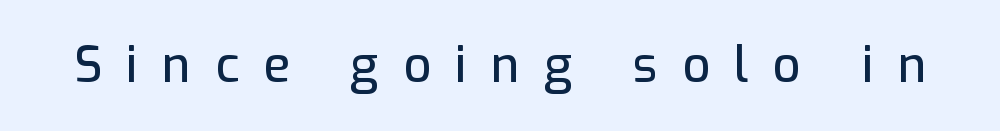
{"serif": "no", "italic": "no", "width": "normal", "stroke_contrast": "low", "x_height": "medium", "monospaced": "no", "underline": "no", "letter_spacing": "wide", "letter_spacing_em": 0.49, "glyph_px": 49}
